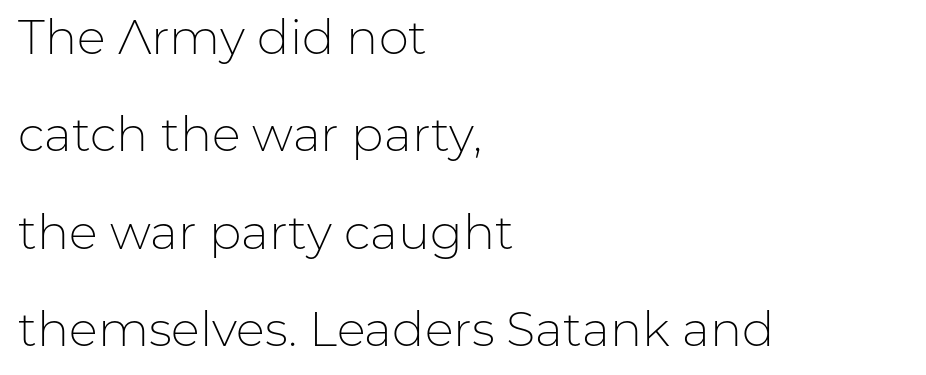
{"serif": "no", "italic": "no", "bold": "no", "weight": "light", "width": "normal", "stroke_contrast": "low", "x_height": "medium", "monospaced": "no", "underline": "no", "align": "left", "line_spacing": "loose", "line_spacing_ratio": 2.03, "letter_spacing": "normal", "letter_spacing_em": 0.0, "glyph_px": 48}
